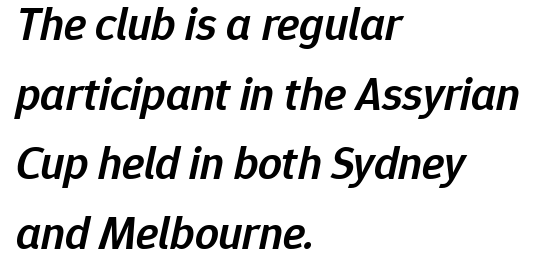
{"italic": "yes", "lean": "right", "slant_degrees": 12, "bold": "semi", "weight": "semibold", "width": "normal", "stroke_contrast": "low", "x_height": "medium", "monospaced": "no", "underline": "no", "align": "left", "line_spacing": "normal", "line_spacing_ratio": 1.48, "letter_spacing": "normal", "letter_spacing_em": 0.0, "glyph_px": 47}
